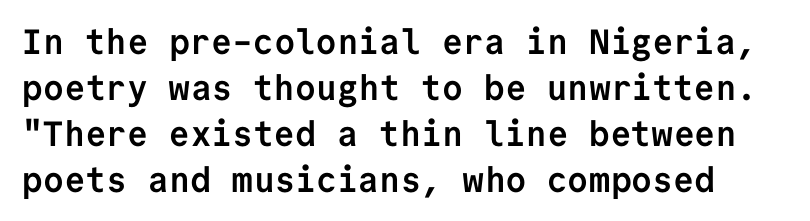
Glance below the letters and you will spot only blank space. When letters stand straight like this, we call the style roman or upright. Heft: maximum for text — a bold. A typesetter would call this monospace, since all characters share one set width.
